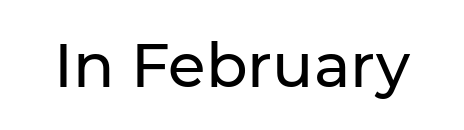
The image shows 61 px sans-serif type, upright; set normal letter spacing, not underlined; low stroke contrast and a medium x-height.
